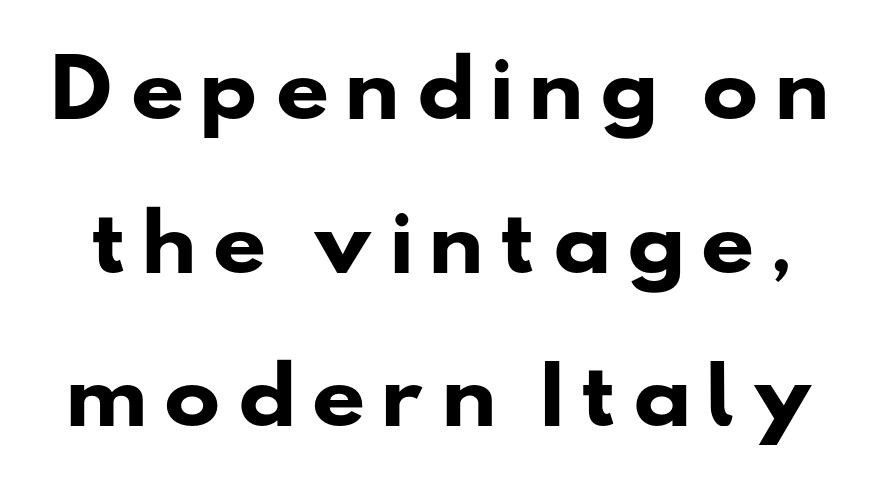
The face used here is proportionally spaced, like ordinary book or web type. Each new line begins a long way beneath the previous one. These lines carry a lot of weight — the face is fully bold. Observe the absence of serifs on each vertical stroke in this sample. Lines of text with bare space underneath.
